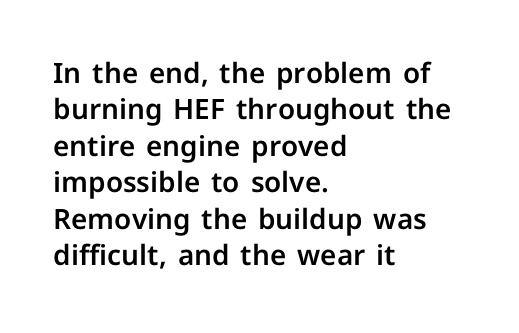
{"serif": "no", "italic": "no", "width": "normal", "stroke_contrast": "low", "x_height": "medium", "monospaced": "no", "underline": "no", "align": "left", "line_spacing": "normal", "line_spacing_ratio": 1.3, "letter_spacing": "normal", "letter_spacing_em": 0.0, "glyph_px": 28}
